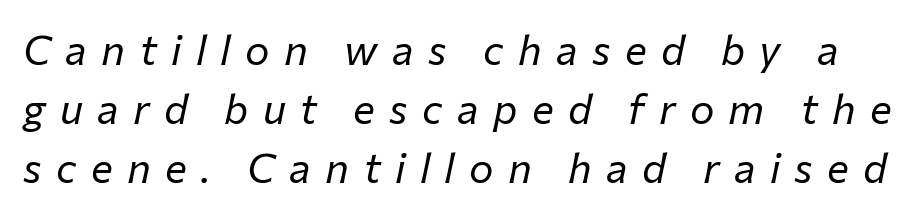
Think of a printed novel: that variable character pitch is what you see here. Inter-character spacing is expanded well beyond the font's built-in metrics. Bold? No — there's no thickening of the strokes. The block of text has a typical density, with ordinary space between rows. Bare-footed words on every line.
